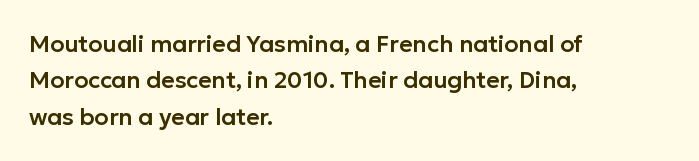
Style check: upright. Honestly, the letter spacing is just normal — you wouldn't notice it. Short and long lines alike share a common starting point at left. Any mark beneath the type? The region is blank. Interline gaps are of average width in this sample.
